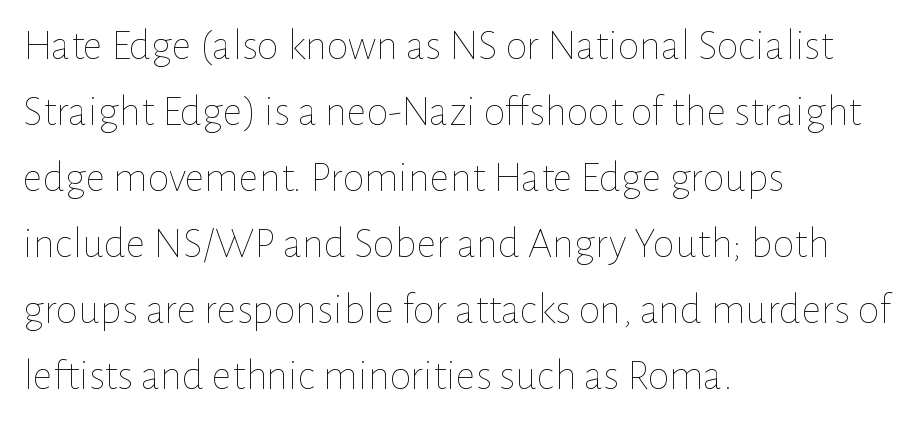
Compared with typical body copy, the letter spacing here is the same. The gap between lines stays unmarked. Leading matches the norm, producing a regular column. Line beginnings align vertically; line endings do not.
